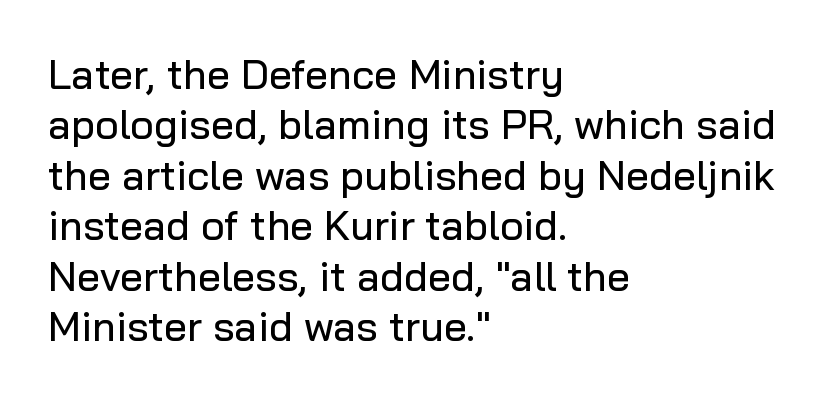
The image shows 41 px sans-serif type, upright; set left-aligned, line spacing 1.23x, normal letter spacing, not underlined; low stroke contrast and a medium x-height.
